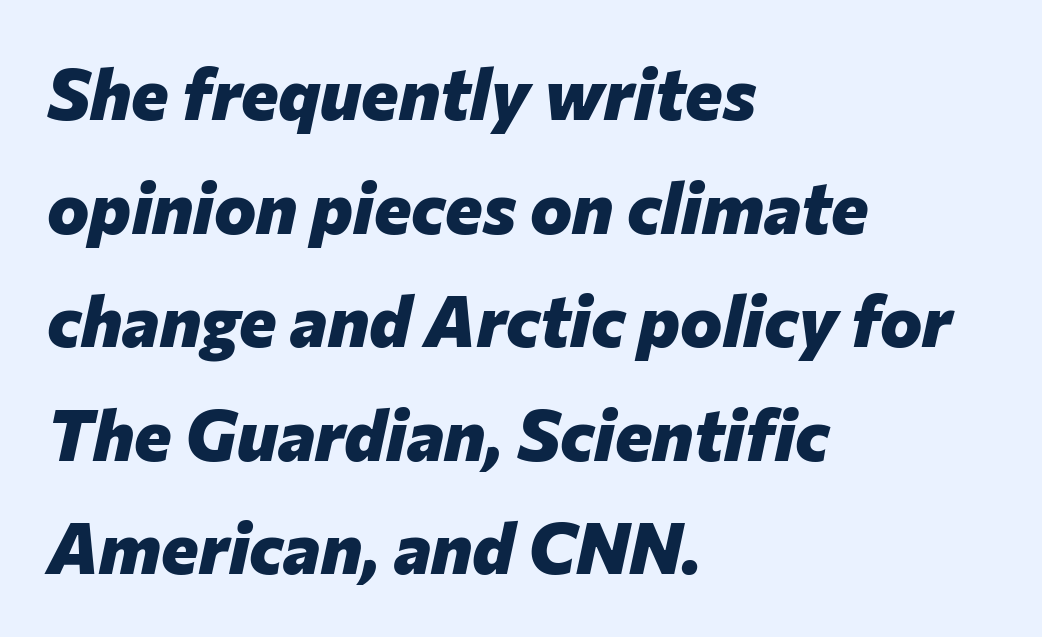
{"italic": "yes", "lean": "right", "slant_degrees": 12, "bold": "yes", "weight": "heavy", "width": "normal", "stroke_contrast": "low", "x_height": "medium", "monospaced": "no", "underline": "no", "align": "left", "line_spacing": "normal", "line_spacing_ratio": 1.6, "letter_spacing": "normal", "letter_spacing_em": 0.0, "glyph_px": 71}
